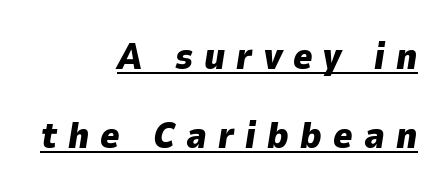
The image shows 37 px heavy type, italic (leaning right); set right-aligned, loose line spacing (2.13x), unusually wide letter spacing (+0.3 em), underlined; low stroke contrast and a medium x-height.
